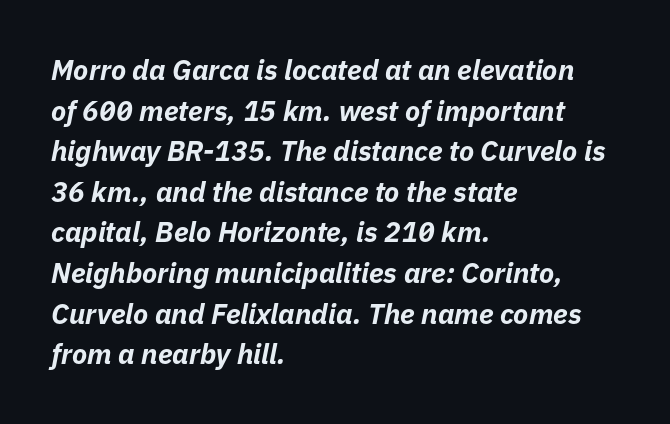
Compared with a centered layout, this one pins lines to the left instead. Strong, thick strokes mark this as bold type. The specimen omits any rule beneath the text block's lines. Default kerning and tracking; the words read as compact shapes.
